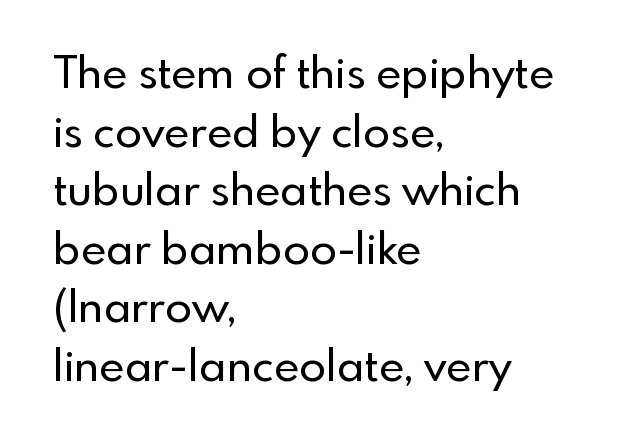
The font family rendered here belongs to the sans-serif group. Has an underline been added? It has not. In terms of letterspacing, this is plain default setting. Leftover space on each line is placed entirely after the last word. The font's upright variant was chosen for this text. This sample has the flowing, uneven cadence of proportional lettering.
